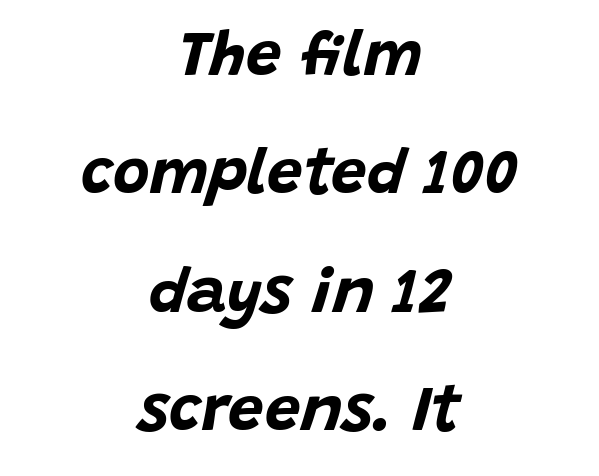
Underline: absent. Heavy-handed strokes throughout: this text is bold. Italic: yes, the glyphs are oblique. The whitespace from short lines is split evenly between both sides. This sample has the flowing, uneven cadence of proportional lettering. Honestly, the letter spacing is just normal — you wouldn't notice it.
